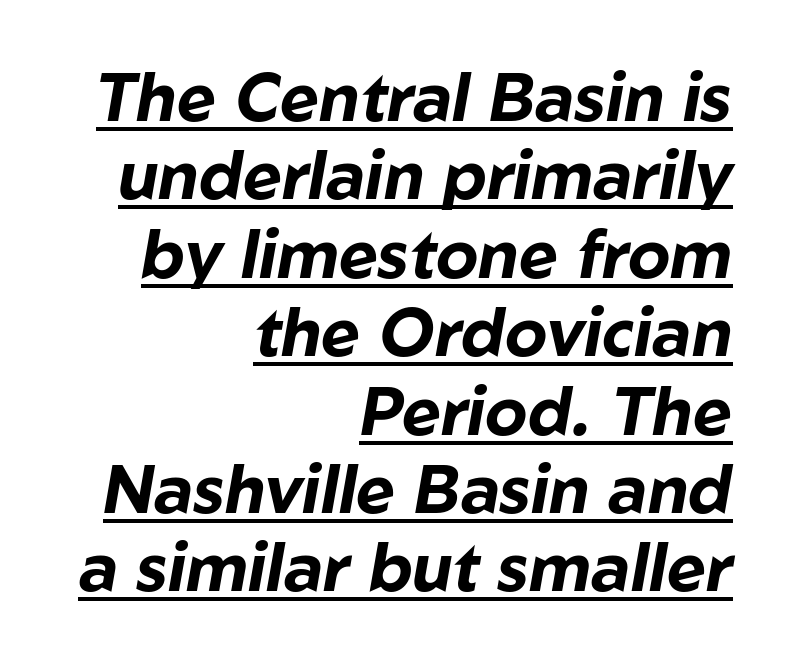
This rendering uses right alignment, leaving the left contour irregular. You'd pick this weight for a headline — it's a proper bold. Italic: yes, the glyphs are oblique. This sample has the flowing, uneven cadence of proportional lettering.
